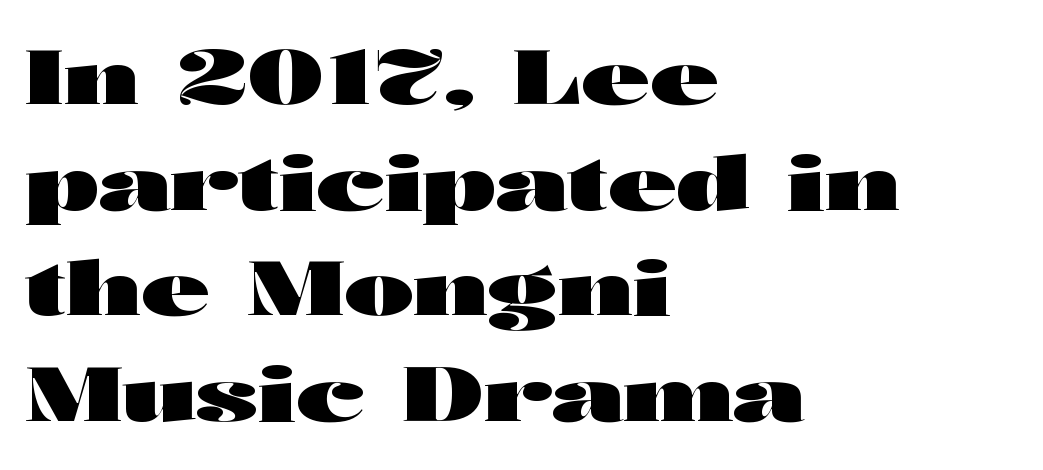
Its strokes are broad and dark, the hallmark of bold type. Standard letterfit; no display-style spreading of the glyphs. Nope, not italic — everything's standing straight. Lines of text with bare space underneath. Whoever set this chose a conventional vertical rhythm.
